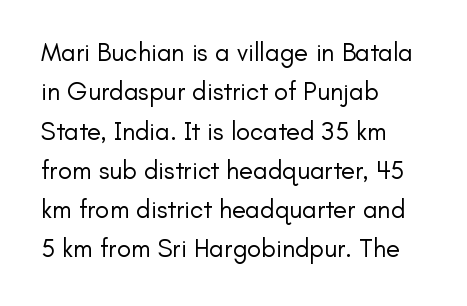
A typesetter would mark this as roman, not italic. Does the leading feel generous? No, just average. The typesetter chose a ragged-right arrangement here. The gaps between neighbouring characters are ordinary and unremarkable. Is this a heavy cut? Hardly; it is regular or lighter. The space directly below the letters is spotless.
